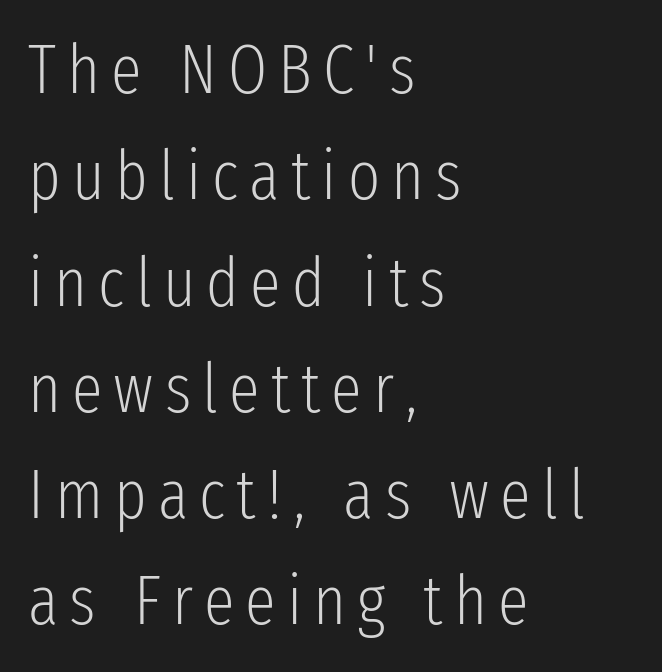
The image shows 69 px light, condensed sans-serif type, upright; set left-aligned, normal line spacing (1.54x), not underlined; low stroke contrast and a medium x-height.
